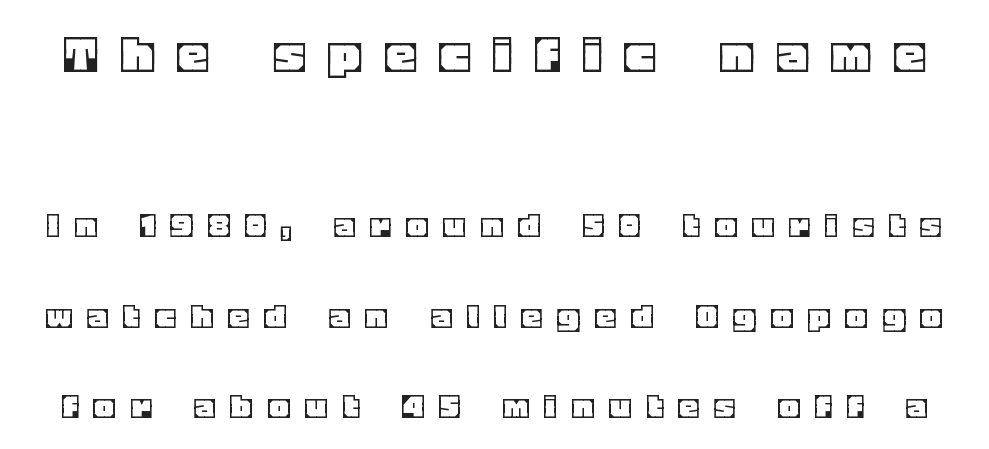
Q: Is the text italic (slanted)? A: No, it is upright.
Q: Is the text underlined? A: No.
Q: Is the spacing between letters normal or unusually wide? A: Unusually wide.
Q: Is the spacing between lines tight, normal or loose? A: Loose.
Q: Which block of text is set in a larger size, the first (top) or the second (bottom)? A: The first (top) one.
Q: Width (condensed, normal, or wide)? A: Normal.
Q: x-height? A: Large.
Q: Monospaced? A: No.
